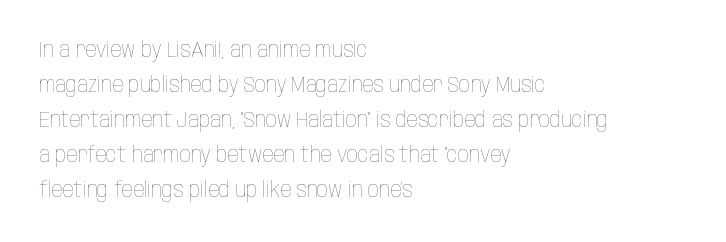
{"italic": "no", "bold": "no", "underline": "no", "align": "left", "line_spacing": "normal", "line_spacing_ratio": 1.59, "letter_spacing": "normal", "letter_spacing_em": 0.0, "glyph_px": 22}
